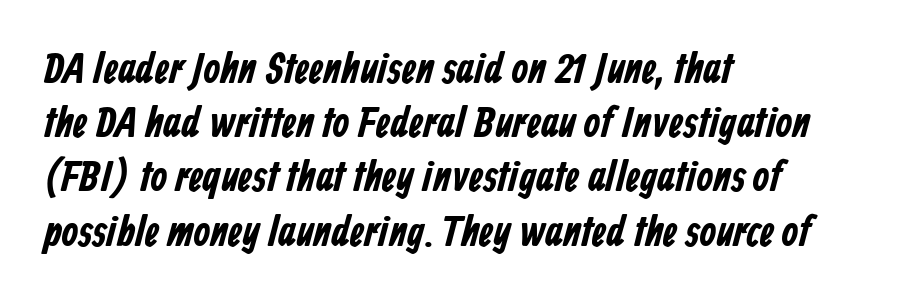
The image shows 43 px bold, condensed sans-serif type; set left-aligned, normal line spacing (1.26x), normal letter spacing, not underlined; low stroke contrast and a medium x-height.
